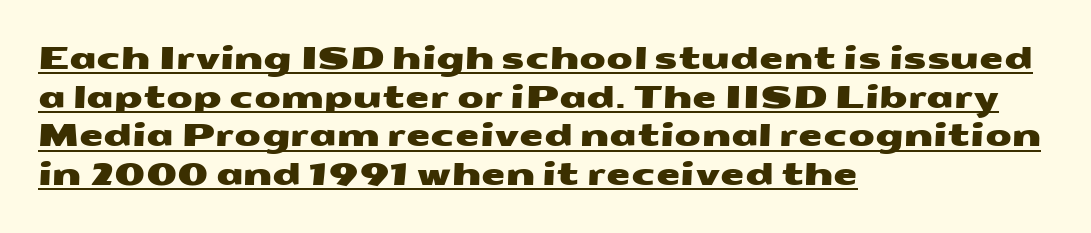
Q: Is the typeface a serif or a sans-serif typeface? A: Sans-serif.
Q: Is the text underlined? A: Yes.
Q: How is the paragraph aligned? A: Left-aligned.
Q: Is the spacing between letters normal or unusually wide? A: Normal.
Q: Is the spacing between lines tight, normal or loose? A: Normal.
Q: Width (condensed, normal, or wide)? A: Wide.
Q: Stroke contrast? A: Medium.
Q: x-height? A: Medium.
Q: Monospaced? A: No.
